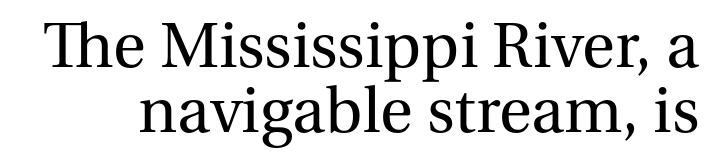
The image shows 67 px regular-weight serif type, upright; set tight line spacing (0.97x), normal letter spacing, not underlined; medium stroke contrast and a medium x-height.
